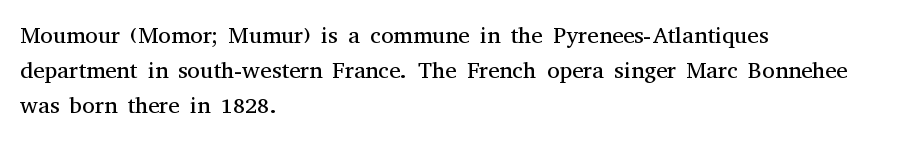
Q: Is the text bold? A: No.
Q: Is the text italic (slanted)? A: No, it is upright.
Q: Is the text underlined? A: No.
Q: How is the paragraph aligned? A: Left-aligned.
Q: Is the spacing between letters normal or unusually wide? A: Normal.
Q: Is the spacing between lines tight, normal or loose? A: Normal.
